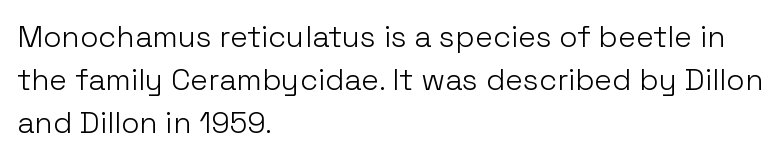
The image shows 30 px light sans-serif type, upright; set left-aligned, normal line spacing (1.44x), normal letter spacing, not underlined; low stroke contrast and a medium x-height.
